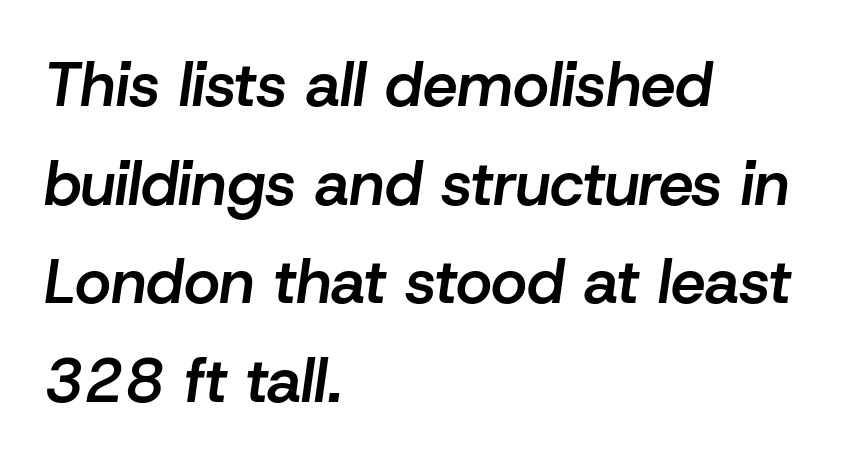
Q: Is the text bold? A: Semi-bold.
Q: Is the text italic (slanted)? A: Yes, it leans right by about 8 degrees.
Q: Is the text underlined? A: No.
Q: How is the paragraph aligned? A: Left-aligned.
Q: Is the spacing between letters normal or unusually wide? A: Normal.
Q: Is the spacing between lines tight, normal or loose? A: Normal.
Q: Width (condensed, normal, or wide)? A: Normal.
Q: Stroke contrast? A: Low.
Q: x-height? A: Medium.
Q: Monospaced? A: No.
